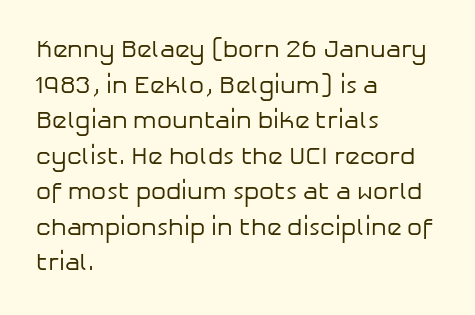
The image shows 24 px text type, upright; set left-aligned, normal line spacing (1.48x), normal letter spacing, not underlined.
